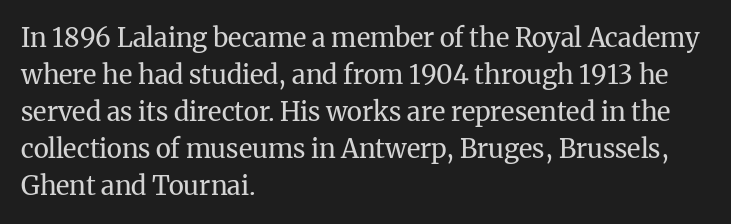
Q: Is the text bold? A: No.
Q: Is the text italic (slanted)? A: No, it is upright.
Q: Is the text underlined? A: No.
Q: How is the paragraph aligned? A: Left-aligned.
Q: Is the spacing between letters normal or unusually wide? A: Normal.
Q: Is the spacing between lines tight, normal or loose? A: Normal.
